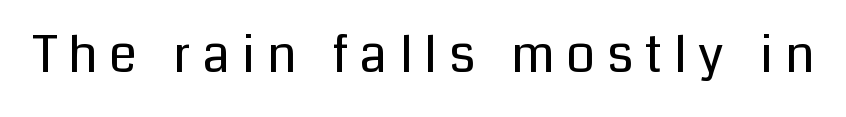
{"serif": "no", "italic": "no", "bold": "no", "weight": "regular", "width": "normal", "stroke_contrast": "low", "x_height": "medium", "monospaced": "no", "underline": "no", "letter_spacing": "wide", "letter_spacing_em": 0.23, "glyph_px": 51}
